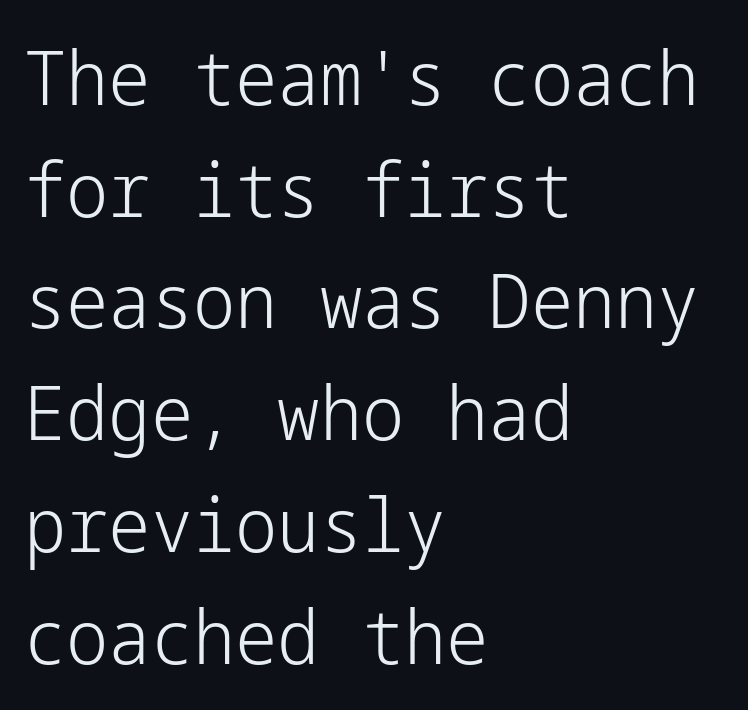
The image shows 75 px light sans-serif type, upright; set left-aligned, normal line spacing (1.49x), normal letter spacing, not underlined; low stroke contrast and a medium x-height.
